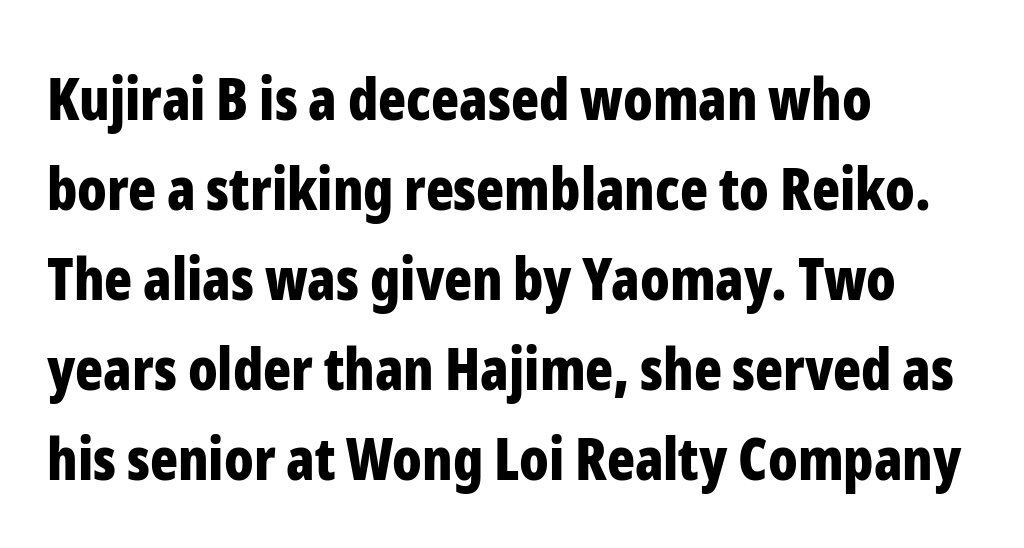
Q: Is the text bold? A: Yes.
Q: Is the text italic (slanted)? A: No, it is upright.
Q: Is the typeface a serif or a sans-serif typeface? A: Sans-serif.
Q: Is the text underlined? A: No.
Q: How is the paragraph aligned? A: Left-aligned.
Q: Is the spacing between letters normal or unusually wide? A: Normal.
Q: Is the spacing between lines tight, normal or loose? A: Normal.
Q: Width (condensed, normal, or wide)? A: Condensed.
Q: Stroke contrast? A: Low.
Q: x-height? A: Medium.
Q: Monospaced? A: No.
